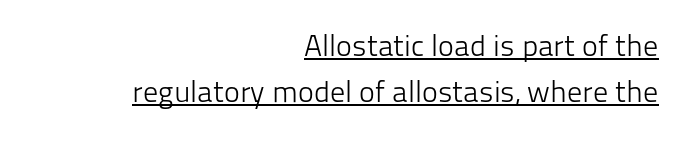
Q: Is the text bold? A: No.
Q: Is the text italic (slanted)? A: No, it is upright.
Q: Is the typeface a serif or a sans-serif typeface? A: Sans-serif.
Q: Is the text underlined? A: Yes.
Q: How is the paragraph aligned? A: Right-aligned.
Q: Is the spacing between letters normal or unusually wide? A: Normal.
Q: Is the spacing between lines tight, normal or loose? A: Normal.
Q: Width (condensed, normal, or wide)? A: Normal.
Q: Stroke contrast? A: Low.
Q: x-height? A: Medium.
Q: Monospaced? A: No.
